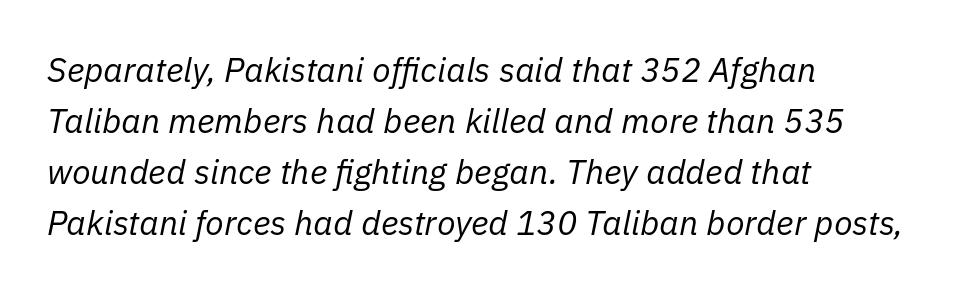
Q: Is the text bold? A: No.
Q: Is the text italic (slanted)? A: Yes, it leans right by about 11 degrees.
Q: Is the text underlined? A: No.
Q: How is the paragraph aligned? A: Left-aligned.
Q: Is the spacing between letters normal or unusually wide? A: Normal.
Q: Is the spacing between lines tight, normal or loose? A: Normal.
Q: Width (condensed, normal, or wide)? A: Normal.
Q: Stroke contrast? A: Low.
Q: x-height? A: Medium.
Q: Monospaced? A: No.
